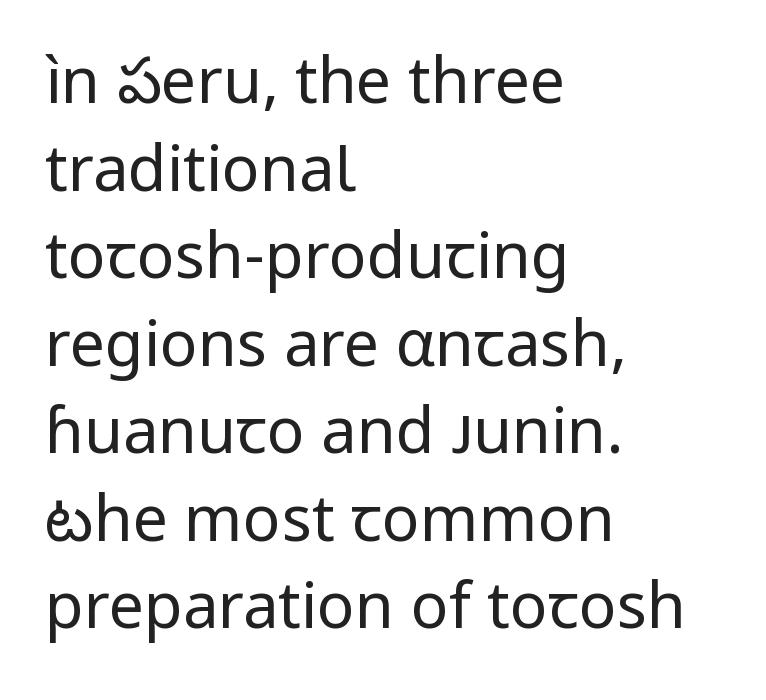
Q: Is the text bold? A: No.
Q: Is the text italic (slanted)? A: No, it is upright.
Q: Is the typeface a serif or a sans-serif typeface? A: Sans-serif.
Q: Is the text underlined? A: No.
Q: How is the paragraph aligned? A: Left-aligned.
Q: Is the spacing between letters normal or unusually wide? A: Normal.
Q: Is the spacing between lines tight, normal or loose? A: Normal.
Q: Width (condensed, normal, or wide)? A: Normal.
Q: Stroke contrast? A: Low.
Q: x-height? A: Medium.
Q: Monospaced? A: No.
